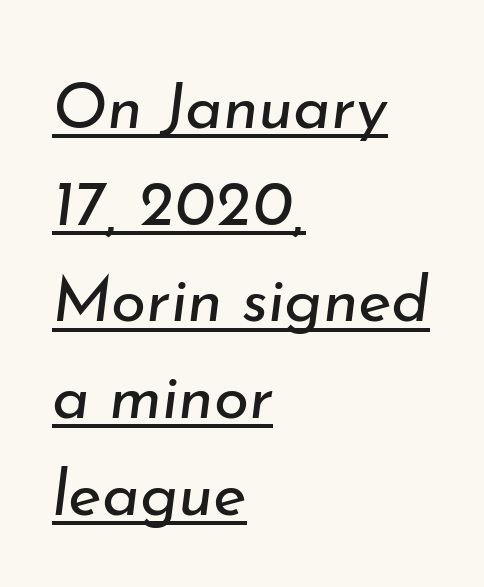
Q: Is the text bold? A: No.
Q: Is the text italic (slanted)? A: Yes, it leans right by about 7 degrees.
Q: Is the text underlined? A: Yes.
Q: How is the paragraph aligned? A: Left-aligned.
Q: Is the spacing between letters normal or unusually wide? A: Normal.
Q: Is the spacing between lines tight, normal or loose? A: Normal.
Q: Width (condensed, normal, or wide)? A: Normal.
Q: Stroke contrast? A: Low.
Q: x-height? A: Small.
Q: Monospaced? A: No.
